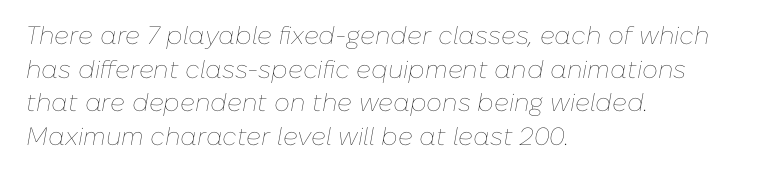
The image shows 25 px text type, italic (leaning right); set left-aligned, normal line spacing (1.35x), normal letter spacing, not underlined.
